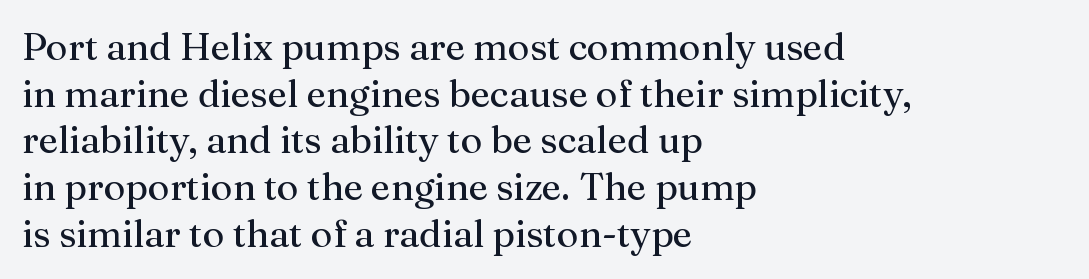
Yep, those are serifs on the letters. This is the regular roman posture of the typeface. Plain, unruled lines of type. Teacher's note: observe the even left margin — that is flush-left alignment.
